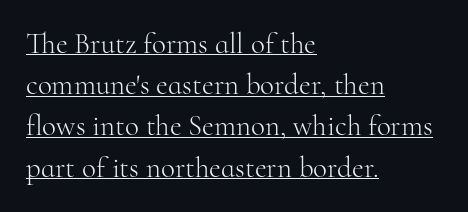
The image shows 29 px light serif type, upright; set left-aligned, normal line spacing (1.42x), normal letter spacing, underlined; high stroke contrast and a small x-height.
